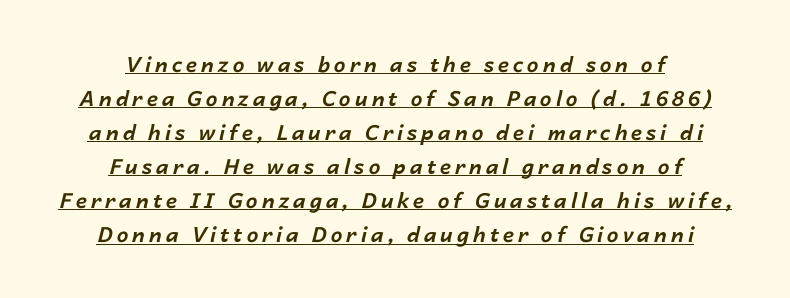
The image shows 21 px bold type, italic (leaning right); set centered, normal line spacing (1.62x), underlined.
